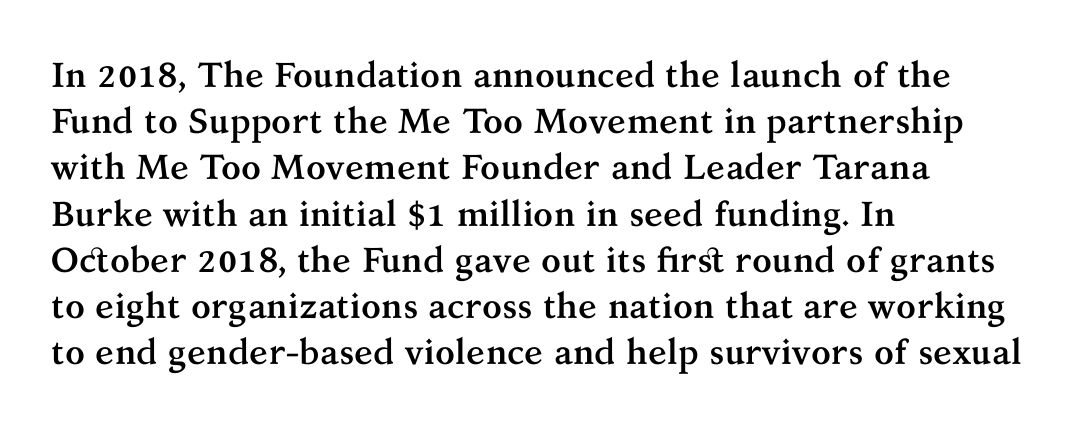
The image shows 35 px semibold serif type, upright; set left-aligned, normal line spacing (1.32x), normal letter spacing, not underlined; medium stroke contrast and a medium x-height.
